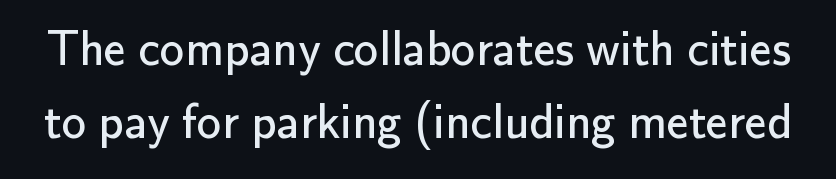
The image shows 49 px regular-weight sans-serif type, upright; set normal line spacing (1.48x), normal letter spacing, not underlined; low stroke contrast and a small x-height.
